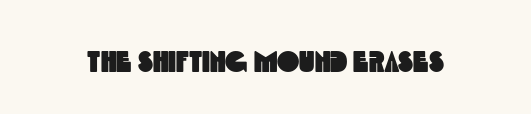
{"serif": "no", "width": "condensed", "x_height": "large", "monospaced": "no", "underline": "no", "letter_spacing": "normal", "letter_spacing_em": 0.0, "glyph_px": 30}
